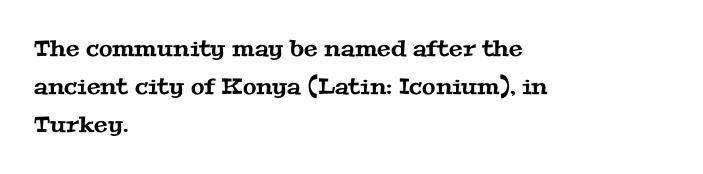
Q: Is the text underlined? A: No.
Q: How is the paragraph aligned? A: Left-aligned.
Q: Is the spacing between letters normal or unusually wide? A: Normal.
